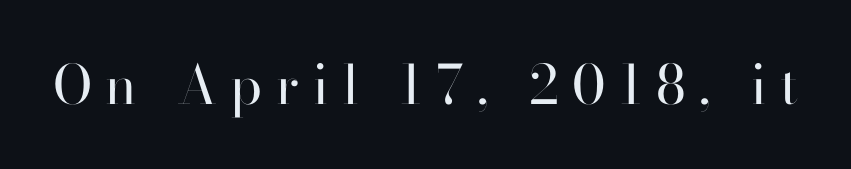
{"serif": "no", "italic": "no", "bold": "no", "weight": "regular", "width": "normal", "stroke_contrast": "high", "x_height": "small", "monospaced": "no", "underline": "no", "letter_spacing": "wide", "letter_spacing_em": 0.25, "glyph_px": 54}
